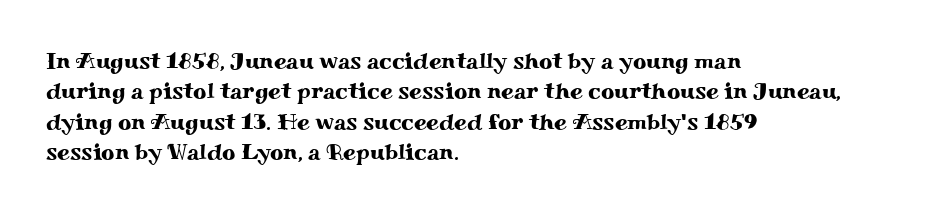
{"italic": "no", "underline": "no", "align": "left", "line_spacing": "normal", "line_spacing_ratio": 1.32, "letter_spacing": "normal", "letter_spacing_em": 0.0, "glyph_px": 23}
